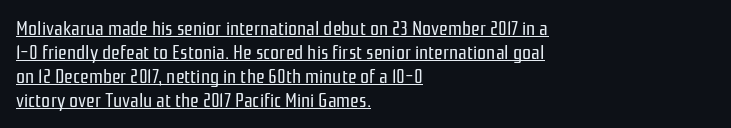
{"italic": "no", "bold": "no", "underline": "yes", "align": "left", "line_spacing_ratio": 1.2, "letter_spacing": "normal", "letter_spacing_em": 0.0, "glyph_px": 20}
